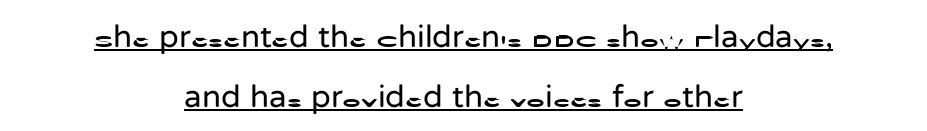
The type sits square on the baseline with zero lean. These lines are composed in type without serifs. Honestly, the underline is the first thing you notice here. Both edges are ragged and mirror each other, which tells us the setting is centered. Nobody touched the tracking dial on this one.
